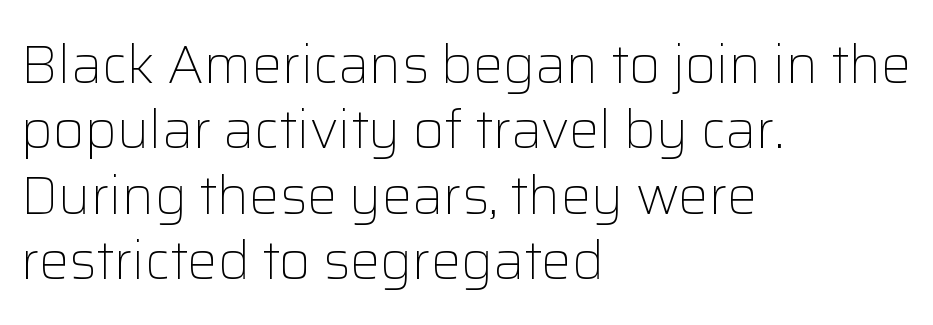
The image shows 54 px light sans-serif type, upright; set left-aligned, line spacing 1.21x, normal letter spacing, not underlined; low stroke contrast and a medium x-height.
